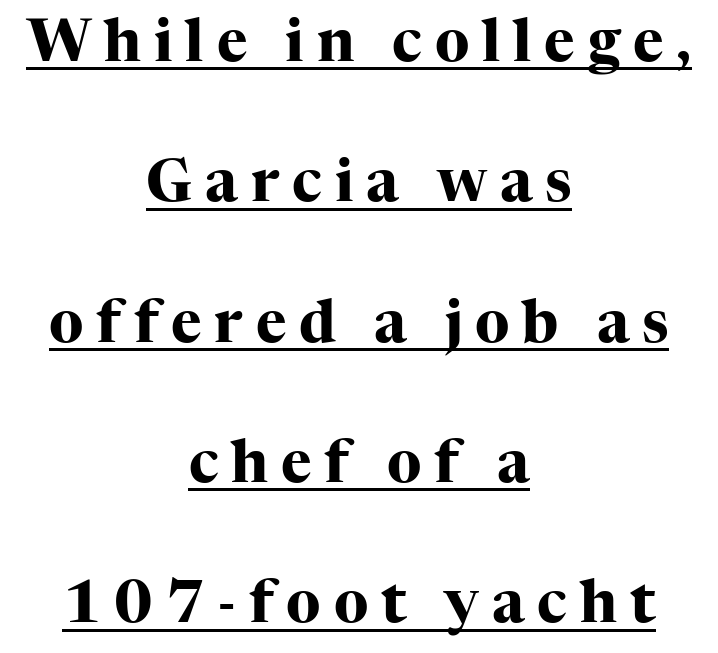
Q: Is the text bold? A: Yes.
Q: Is the text italic (slanted)? A: No, it is upright.
Q: Is the typeface a serif or a sans-serif typeface? A: Serif.
Q: Is the text underlined? A: Yes.
Q: How is the paragraph aligned? A: Centered.
Q: Is the spacing between letters normal or unusually wide? A: Unusually wide.
Q: Is the spacing between lines tight, normal or loose? A: Loose.
Q: Width (condensed, normal, or wide)? A: Normal.
Q: Stroke contrast? A: High.
Q: x-height? A: Medium.
Q: Monospaced? A: No.
